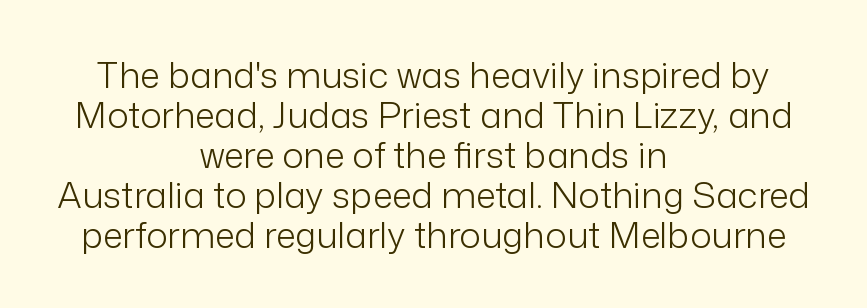
Q: Is the text bold? A: No.
Q: Is the text italic (slanted)? A: No, it is upright.
Q: Is the typeface a serif or a sans-serif typeface? A: Sans-serif.
Q: Is the text underlined? A: No.
Q: How is the paragraph aligned? A: Centered.
Q: Is the spacing between letters normal or unusually wide? A: Normal.
Q: Is the spacing between lines tight, normal or loose? A: Tight.
Q: Width (condensed, normal, or wide)? A: Normal.
Q: Stroke contrast? A: Low.
Q: x-height? A: Medium.
Q: Monospaced? A: No.
